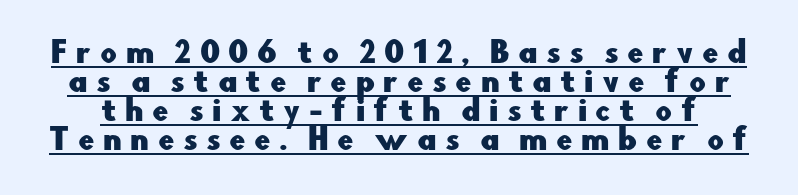
These lines are composed in type without serifs. Do the characters align in a grid? No, the font is proportional. Line spacing here is tight. Rendered with straight, roman letterforms.
